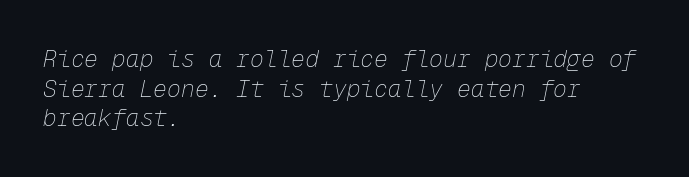
Q: Is the text bold? A: No.
Q: Is the text italic (slanted)? A: Yes, it leans right by about 12 degrees.
Q: Is the text underlined? A: No.
Q: How is the paragraph aligned? A: Left-aligned.
Q: Is the spacing between letters normal or unusually wide? A: Normal.
Q: Is the spacing between lines tight, normal or loose? A: Normal.
